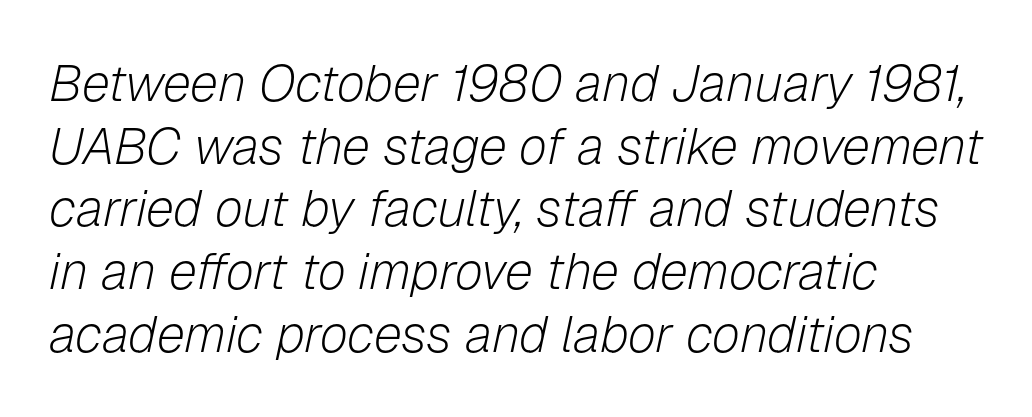
Q: Is the text bold? A: No.
Q: Is the text italic (slanted)? A: Yes, it leans right by about 12 degrees.
Q: Is the text underlined? A: No.
Q: How is the paragraph aligned? A: Left-aligned.
Q: Is the spacing between letters normal or unusually wide? A: Normal.
Q: Width (condensed, normal, or wide)? A: Normal.
Q: Stroke contrast? A: Low.
Q: x-height? A: Medium.
Q: Monospaced? A: No.
